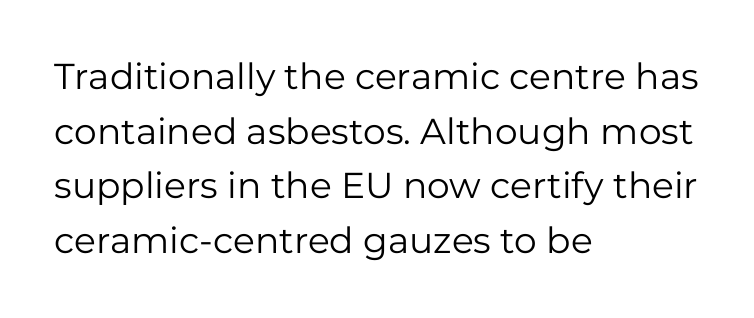
The image shows 36 px regular-weight sans-serif type, upright; set left-aligned, normal line spacing (1.52x), normal letter spacing, not underlined; low stroke contrast and a medium x-height.
